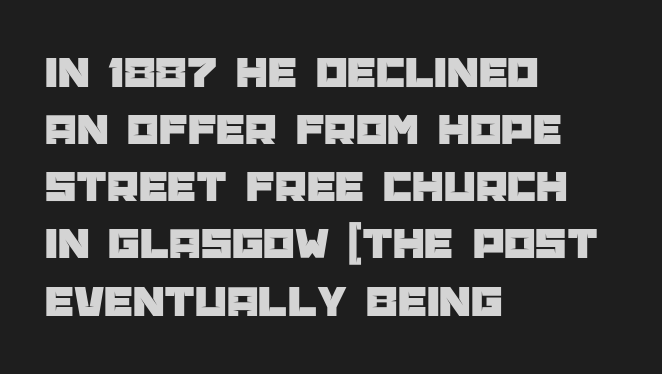
Q: Is the text italic (slanted)? A: No, it is upright.
Q: Is the typeface a serif or a sans-serif typeface? A: Sans-serif.
Q: Is the text underlined? A: No.
Q: How is the paragraph aligned? A: Left-aligned.
Q: Is the spacing between letters normal or unusually wide? A: Normal.
Q: Is the spacing between lines tight, normal or loose? A: Normal.
Q: Width (condensed, normal, or wide)? A: Normal.
Q: Stroke contrast? A: Low.
Q: x-height? A: Large.
Q: Monospaced? A: No.
